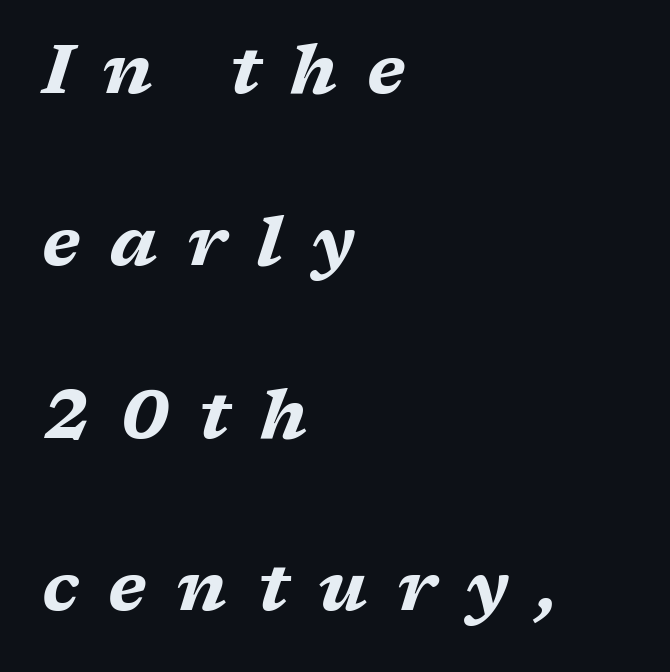
The compositor pushed each line to the left boundary. No word sits above an underline. Plenty of ink on the page — the face is bold. Is this a fixed-width face? No — the glyphs have proportional, varying widths. Every character sits at an angle, as italics do.
